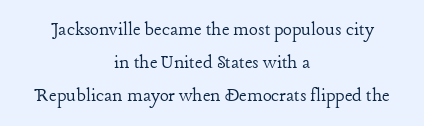
{"italic": "no", "bold": "no", "underline": "no", "align": "center", "line_spacing": "normal", "line_spacing_ratio": 1.56, "letter_spacing": "normal", "letter_spacing_em": 0.0, "glyph_px": 21}
